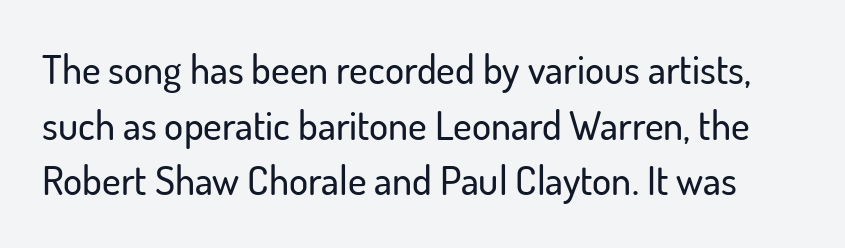
{"serif": "no", "italic": "no", "width": "normal", "stroke_contrast": "low", "x_height": "small", "monospaced": "no", "underline": "no", "line_spacing": "normal", "line_spacing_ratio": 1.39, "letter_spacing": "normal", "letter_spacing_em": 0.0, "glyph_px": 40}
